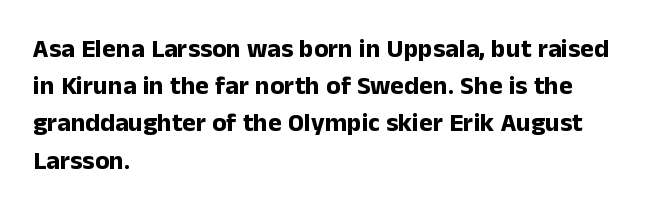
Q: Is the text bold? A: Yes.
Q: Is the text italic (slanted)? A: No, it is upright.
Q: Is the text underlined? A: No.
Q: How is the paragraph aligned? A: Left-aligned.
Q: Is the spacing between letters normal or unusually wide? A: Normal.
Q: Is the spacing between lines tight, normal or loose? A: Normal.
